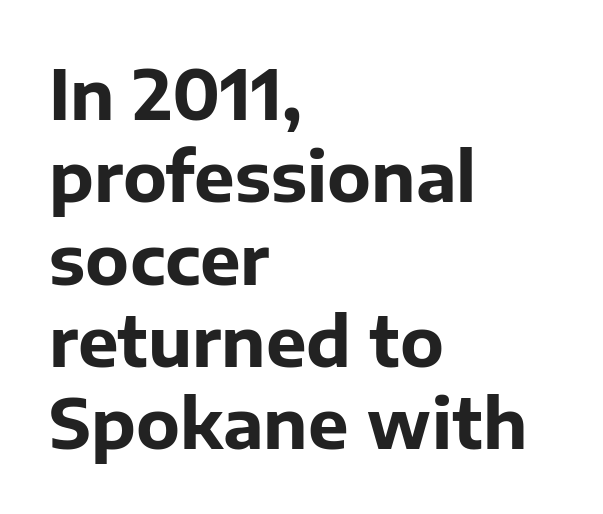
The image shows 68 px bold sans-serif type, upright; set left-aligned, line spacing 1.21x, normal letter spacing, not underlined; low stroke contrast and a medium x-height.
